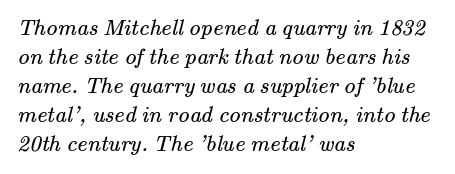
{"bold": "no", "underline": "no", "align": "left", "line_spacing": "normal", "line_spacing_ratio": 1.26, "letter_spacing": "normal", "letter_spacing_em": 0.0, "glyph_px": 23}
